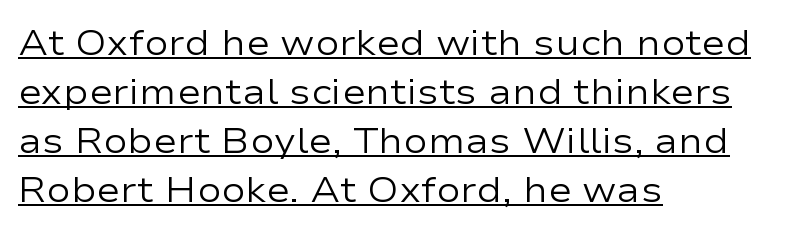
Q: Is the text bold? A: No.
Q: Is the text italic (slanted)? A: No, it is upright.
Q: Is the typeface a serif or a sans-serif typeface? A: Sans-serif.
Q: Is the text underlined? A: Yes.
Q: How is the paragraph aligned? A: Left-aligned.
Q: Is the spacing between letters normal or unusually wide? A: Normal.
Q: Is the spacing between lines tight, normal or loose? A: Normal.
Q: Width (condensed, normal, or wide)? A: Wide.
Q: Stroke contrast? A: Low.
Q: x-height? A: Medium.
Q: Monospaced? A: No.
